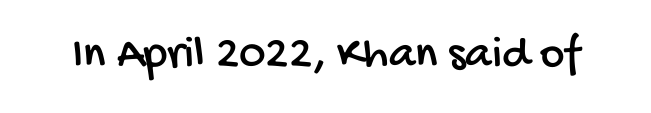
The image shows 47 px condensed sans-serif type; set normal letter spacing, not underlined; low stroke contrast and a large x-height.
